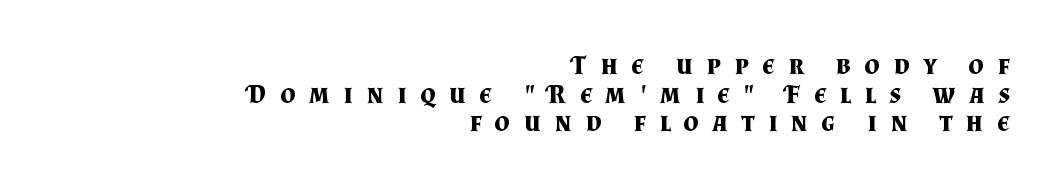
Plain, unruled lines of type. Horizontally, the lines are justified to the trailing edge only. The space between consecutive lines is stingy. Posture: vertical. A full-strength bold gives these letters their thick strokes.
